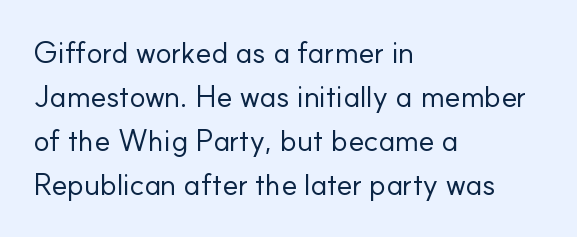
Unlike italic type, these characters show no tilt at all. The line texture is even and compact thanks to regular tracking. These lines are rendered in a variable-pitch font. The lines sit at an ordinary, default distance from one another. I'd call this a sans setting — the letters go barefoot. Which margin do the lines hug? The left one — the right edge is uneven.
